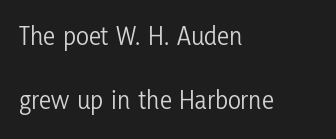
The image shows 27 px text type, upright; set left-aligned, loose line spacing (2.37x), normal letter spacing, not underlined.
